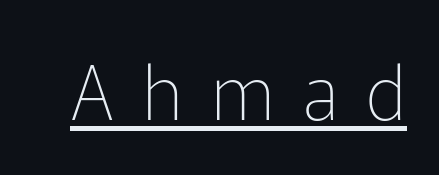
{"serif": "no", "italic": "no", "bold": "no", "weight": "thin", "width": "normal", "stroke_contrast": "low", "x_height": "medium", "monospaced": "no", "underline": "yes", "letter_spacing": "wide", "letter_spacing_em": 0.37, "glyph_px": 75}
